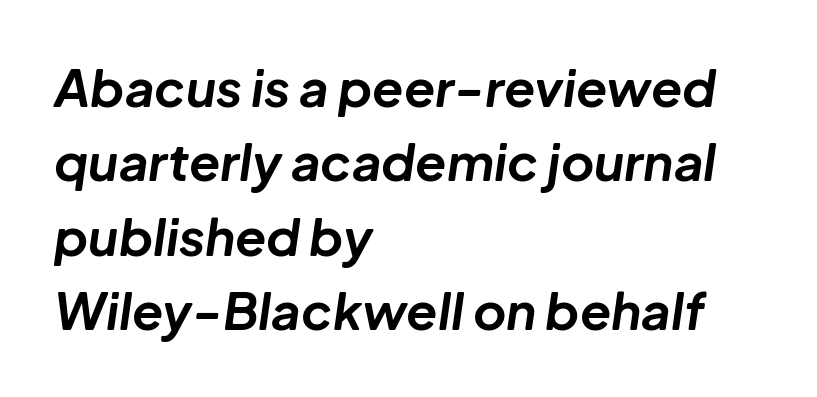
The image shows 51 px bold type, italic (leaning right); set left-aligned, normal line spacing (1.46x), normal letter spacing, not underlined; low stroke contrast and a medium x-height.
